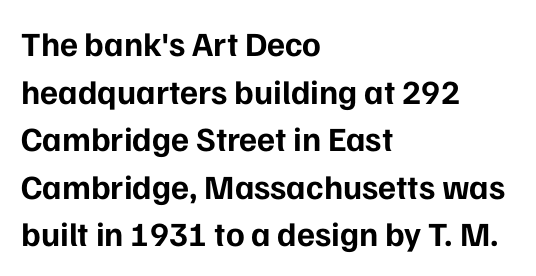
Q: Is the text bold? A: Yes.
Q: Is the text italic (slanted)? A: No, it is upright.
Q: Is the typeface a serif or a sans-serif typeface? A: Sans-serif.
Q: Is the text underlined? A: No.
Q: How is the paragraph aligned? A: Left-aligned.
Q: Is the spacing between letters normal or unusually wide? A: Normal.
Q: Is the spacing between lines tight, normal or loose? A: Normal.
Q: Width (condensed, normal, or wide)? A: Normal.
Q: Stroke contrast? A: Low.
Q: x-height? A: Medium.
Q: Monospaced? A: No.
